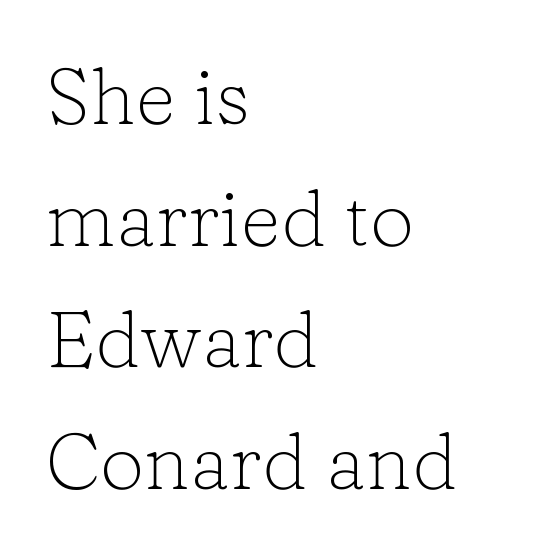
The image shows 79 px light serif type, upright; set left-aligned, normal line spacing (1.54x), normal letter spacing, not underlined; low stroke contrast and a medium x-height.
